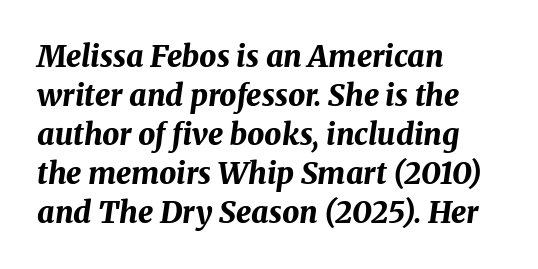
Q: Is the text bold? A: Yes.
Q: Is the text italic (slanted)? A: Yes, it leans right by about 8 degrees.
Q: Is the text underlined? A: No.
Q: How is the paragraph aligned? A: Left-aligned.
Q: Is the spacing between letters normal or unusually wide? A: Normal.
Q: Is the spacing between lines tight, normal or loose? A: Normal.
Q: Width (condensed, normal, or wide)? A: Normal.
Q: Stroke contrast? A: Medium.
Q: x-height? A: Medium.
Q: Monospaced? A: No.
